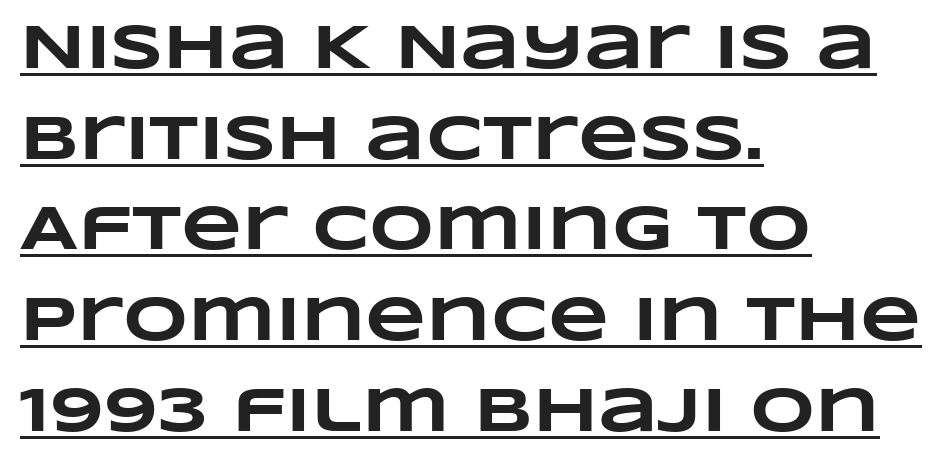
The image shows 63 px heavy, wide type; set left-aligned, normal line spacing (1.44x), normal letter spacing, underlined; low stroke contrast and a large x-height.
